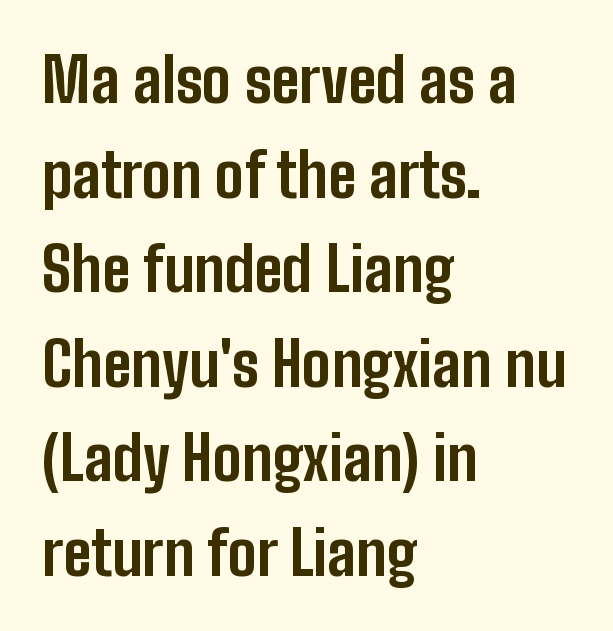
Typographic density is high because the face is bold. Nope, no serifs anywhere on these letters. Do the characters align in a grid? No, the font is proportional. Unmarked baselines from the first word to the last. Between one letter and the next there's only the usual sliver of space.
